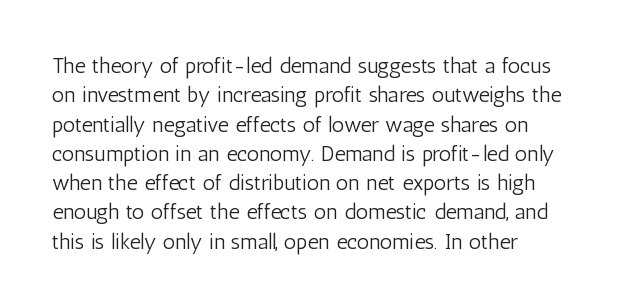
Q: Is the text bold? A: No.
Q: Is the text italic (slanted)? A: No, it is upright.
Q: Is the text underlined? A: No.
Q: How is the paragraph aligned? A: Left-aligned.
Q: Is the spacing between letters normal or unusually wide? A: Normal.
Q: Is the spacing between lines tight, normal or loose? A: Normal.
